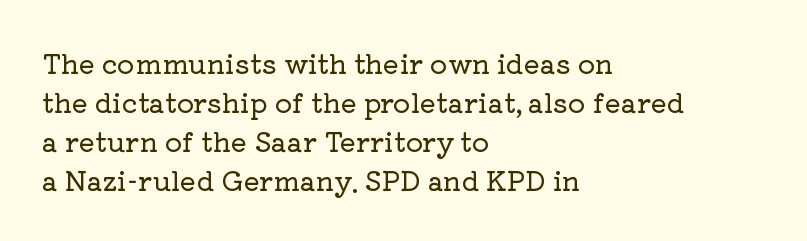
The image shows 27 px text type, upright; set left-aligned, normal line spacing (1.44x), normal letter spacing, not underlined.
